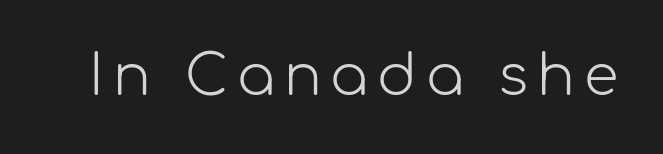
{"serif": "no", "italic": "no", "bold": "no", "weight": "light", "width": "normal", "stroke_contrast": "low", "x_height": "medium", "monospaced": "no", "underline": "no", "glyph_px": 56}
